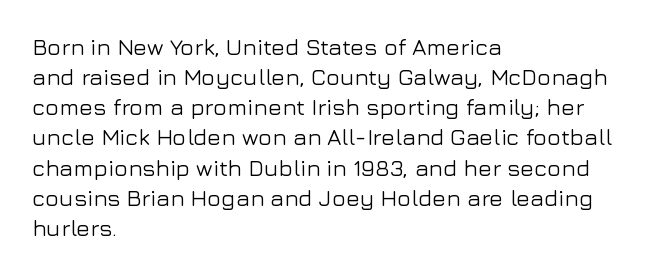
{"italic": "no", "underline": "no", "align": "left", "line_spacing": "normal", "line_spacing_ratio": 1.31, "letter_spacing": "normal", "letter_spacing_em": 0.0, "glyph_px": 23}
